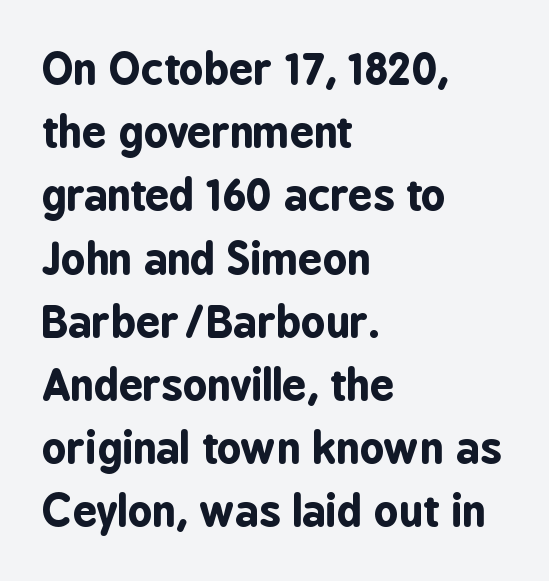
You can tell it's not italic because the verticals are truly vertical. Is the type bold? Yes — the strokes are clearly thick and heavy. The glyphs are unaccompanied by any horizontal stroke below them. These lines are rendered in a variable-pitch font. If you drew a ruler down the left edge, every line would touch it.
